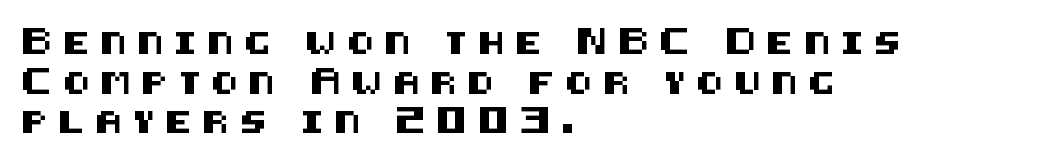
Where is the straight margin? On the left. This is roman type, the default non-slanted kind. Just letters on the line, the space beneath them empty. Substantial extra tracking has been applied to these lines.
